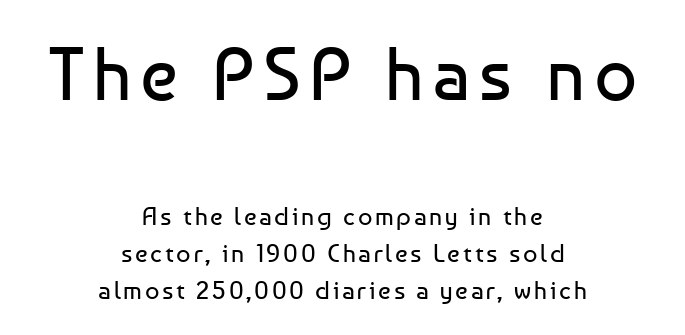
Stems here are at most as thick as an everyday book face. Do the characters align in a grid? No, the font is proportional. Is the block centered? Yes — each line is placed symmetrically about the middle. When letters stand straight like this, we call the style roman or upright. A typesetter would call this leading conventional body-copy spacing.
